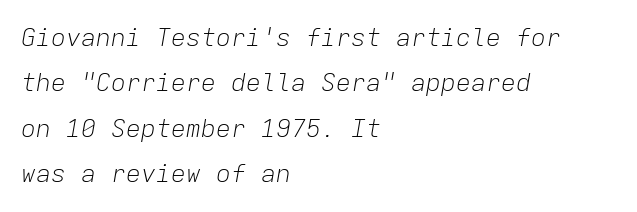
Q: Is the text bold? A: No.
Q: Is the text italic (slanted)? A: Yes, it leans right by about 9 degrees.
Q: Is the text underlined? A: No.
Q: How is the paragraph aligned? A: Left-aligned.
Q: Is the spacing between letters normal or unusually wide? A: Normal.
